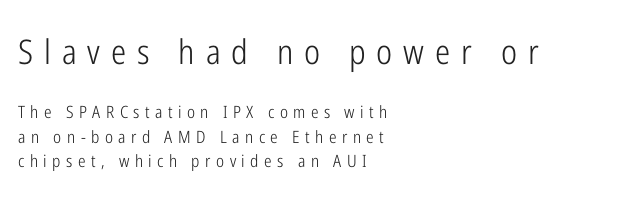
The image shows 34 px light, condensed sans-serif type, upright; set left-aligned, normal line spacing (1.46x), unusually wide letter spacing (+0.32 em), not underlined; the first (top) block is 2.0x larger; low stroke contrast and a medium x-height.
